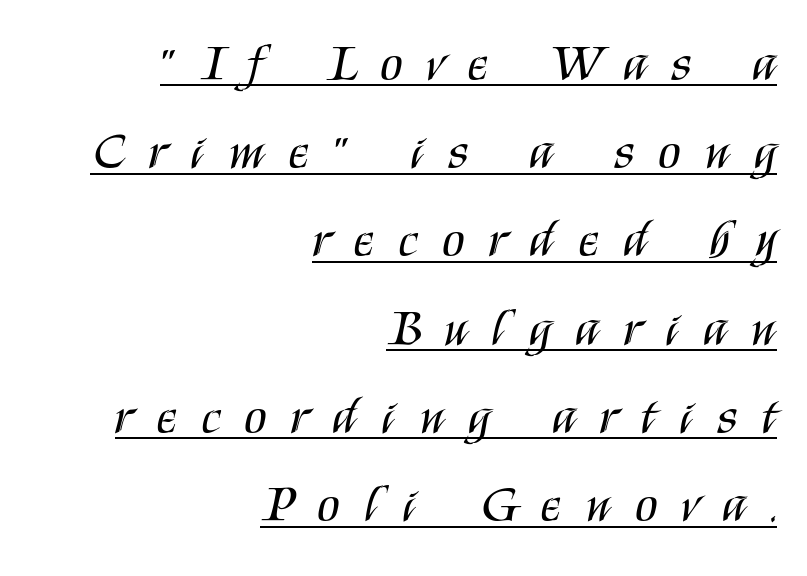
The image shows 51 px regular-weight, condensed sans-serif type; set right-aligned, line spacing 1.73x, unusually wide letter spacing (+0.49 em), underlined; medium stroke contrast and a large x-height.
